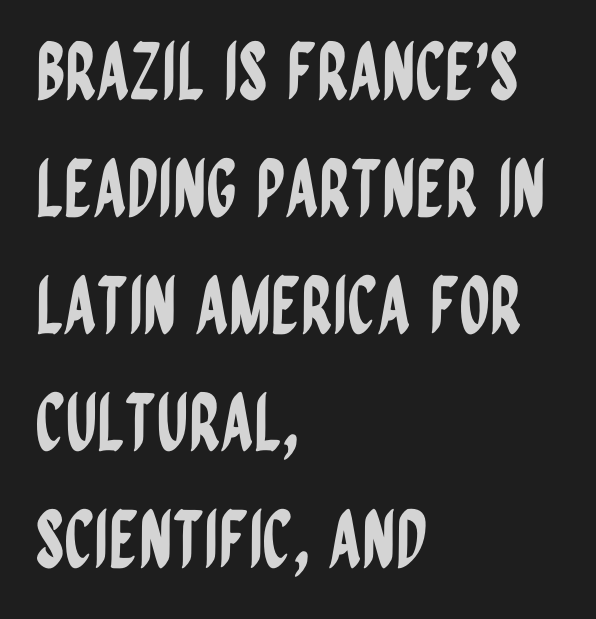
The image shows 78 px condensed sans-serif type, upright; set left-aligned, normal line spacing (1.5x), normal letter spacing, not underlined; low stroke contrast and a large x-height.
